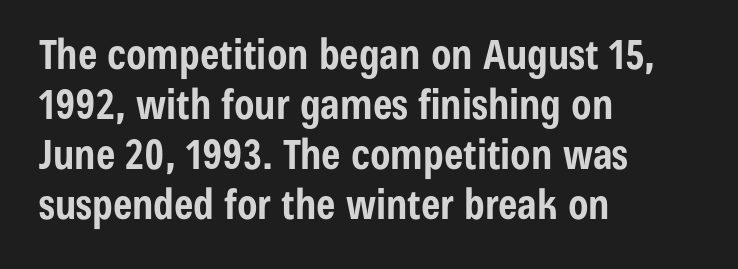
{"serif": "no", "italic": "no", "bold": "yes", "weight": "bold", "width": "condensed", "stroke_contrast": "low", "x_height": "medium", "monospaced": "no", "underline": "no", "align": "left", "line_spacing_ratio": 1.22, "letter_spacing": "normal", "letter_spacing_em": 0.0, "glyph_px": 41}
